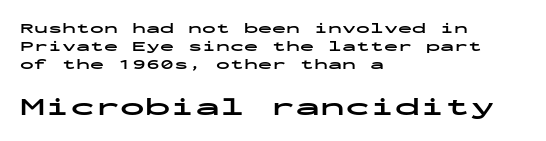
{"italic": "no", "bold": "yes", "underline": "no", "align": "left", "line_spacing": "normal", "line_spacing_ratio": 1.27, "letter_spacing": "normal", "letter_spacing_em": 0.0, "larger_block": "second", "size_ratio": 1.79, "glyph_px": 25}
